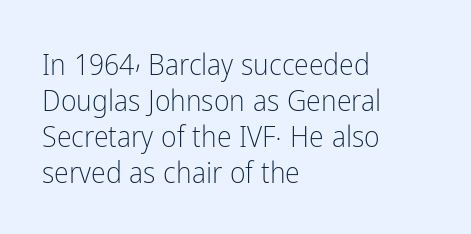
Q: Is the text bold? A: No.
Q: Is the text italic (slanted)? A: No, it is upright.
Q: Is the typeface a serif or a sans-serif typeface? A: Sans-serif.
Q: Is the text underlined? A: No.
Q: How is the paragraph aligned? A: Left-aligned.
Q: Is the spacing between letters normal or unusually wide? A: Normal.
Q: Width (condensed, normal, or wide)? A: Condensed.
Q: Stroke contrast? A: Low.
Q: x-height? A: Medium.
Q: Monospaced? A: No.
